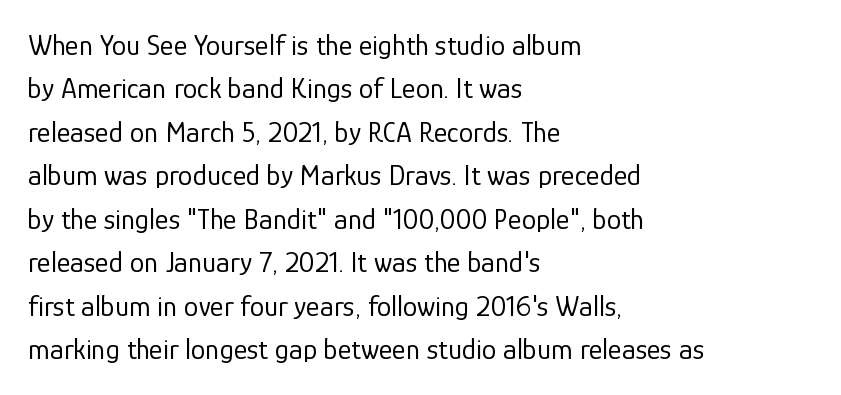
The image shows 29 px regular-weight sans-serif type, upright; set left-aligned, normal line spacing (1.5x), normal letter spacing, not underlined; low stroke contrast and a medium x-height.
